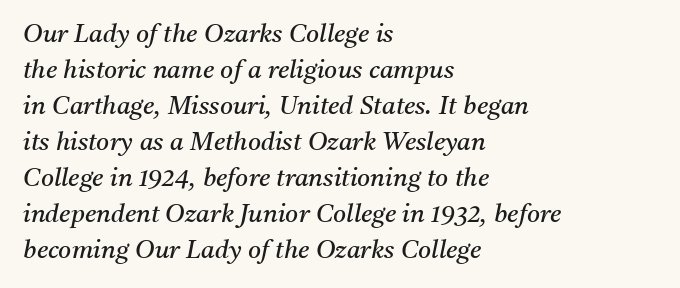
The image shows 25 px text type, italic (leaning right); set left-aligned, normal line spacing (1.44x), normal letter spacing, not underlined.
